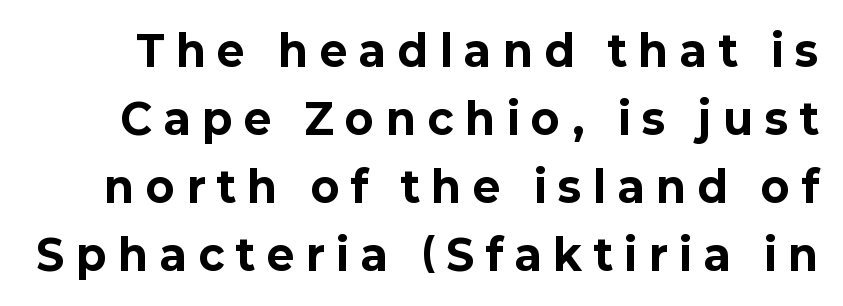
The image shows 42 px bold sans-serif type, upright; set normal line spacing (1.62x), unusually wide letter spacing (+0.29 em), not underlined; low stroke contrast and a medium x-height.
